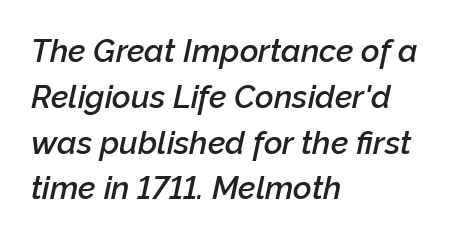
The paragraph shown leans on its left margin. The sample has been set in demibold, a notch under bold. Every character sits at an angle, as italics do. Each word holds together tightly as a unit, with standard inter-letter gaps. Plain, unruled lines of type.
